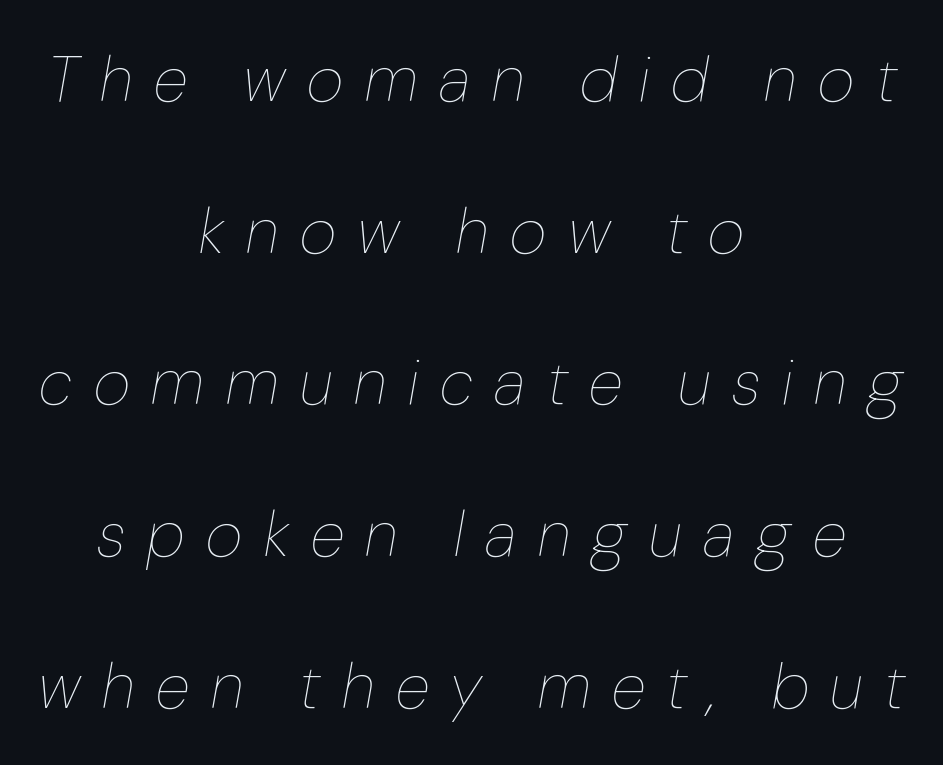
{"italic": "yes", "lean": "right", "slant_degrees": 10, "bold": "no", "weight": "thin", "width": "condensed", "stroke_contrast": "low", "x_height": "medium", "monospaced": "no", "underline": "no", "align": "center", "line_spacing": "loose", "line_spacing_ratio": 2.37, "letter_spacing": "wide", "letter_spacing_em": 0.34, "glyph_px": 64}
